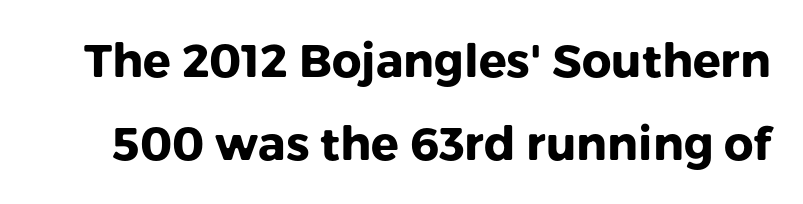
{"serif": "no", "italic": "no", "bold": "yes", "weight": "heavy", "width": "normal", "stroke_contrast": "low", "x_height": "medium", "monospaced": "no", "underline": "no", "line_spacing_ratio": 1.8, "letter_spacing": "normal", "letter_spacing_em": 0.0, "glyph_px": 46}
